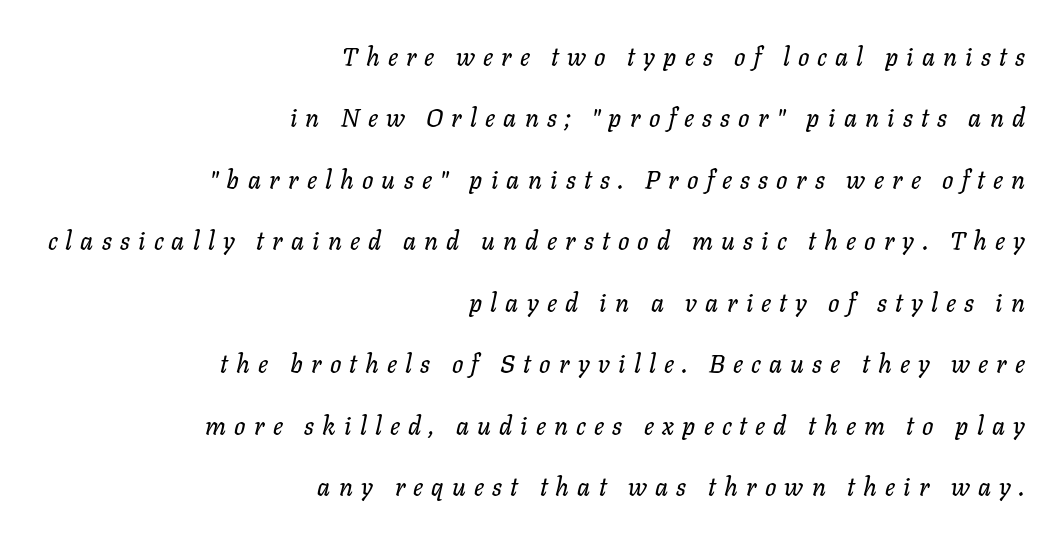
{"italic": "yes", "lean": "right", "slant_degrees": 11, "underline": "no", "align": "right", "line_spacing": "loose", "line_spacing_ratio": 2.46, "letter_spacing": "wide", "letter_spacing_em": 0.33, "glyph_px": 25}
